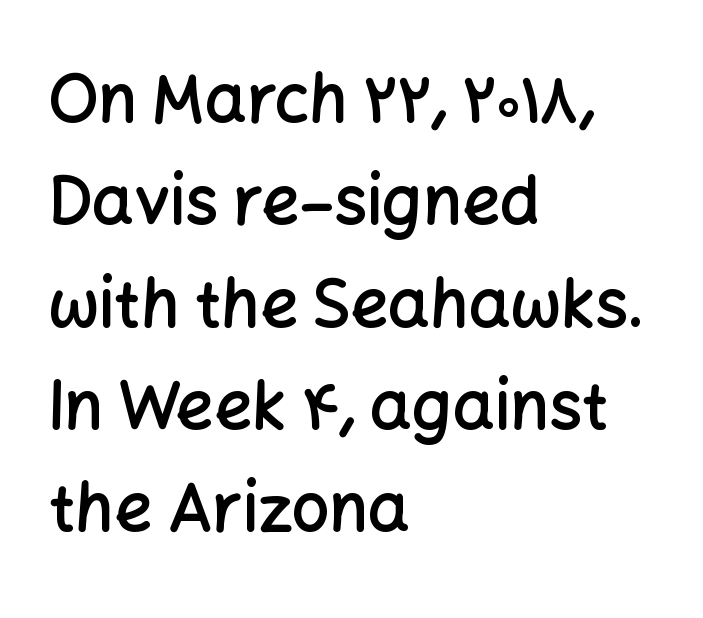
{"serif": "no", "italic": "no", "bold": "semi", "weight": "semibold", "width": "normal", "stroke_contrast": "low", "x_height": "medium", "monospaced": "no", "underline": "no", "align": "left", "line_spacing": "normal", "line_spacing_ratio": 1.55, "letter_spacing": "normal", "letter_spacing_em": 0.0, "glyph_px": 66}
